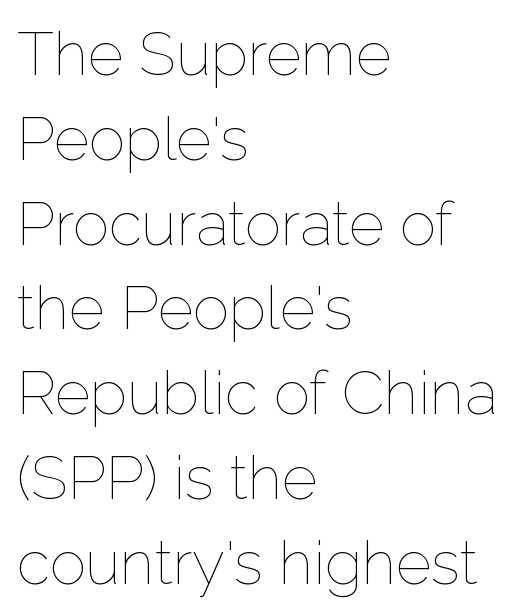
{"italic": "no", "bold": "no", "weight": "thin", "width": "normal", "stroke_contrast": "low", "x_height": "medium", "monospaced": "no", "underline": "no", "align": "left", "line_spacing": "normal", "line_spacing_ratio": 1.39, "letter_spacing": "normal", "letter_spacing_em": 0.0, "glyph_px": 61}
